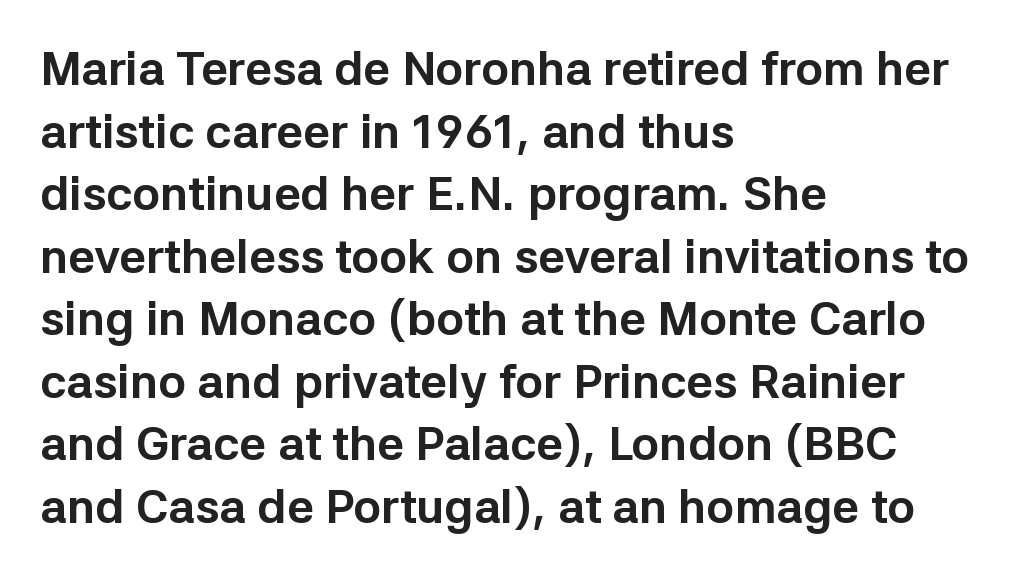
{"serif": "no", "italic": "no", "bold": "yes", "weight": "bold", "width": "normal", "stroke_contrast": "low", "x_height": "medium", "monospaced": "no", "underline": "no", "align": "left", "line_spacing": "normal", "line_spacing_ratio": 1.33, "letter_spacing": "normal", "letter_spacing_em": 0.0, "glyph_px": 47}
